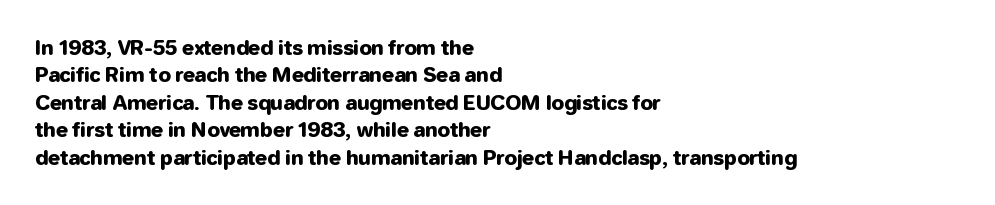
{"italic": "no", "underline": "no", "align": "left", "line_spacing": "normal", "line_spacing_ratio": 1.37, "letter_spacing": "normal", "letter_spacing_em": 0.0, "glyph_px": 20}
